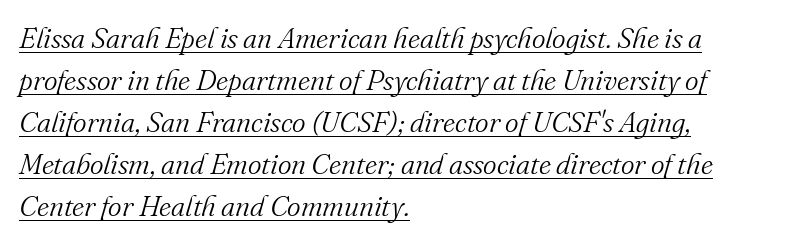
The image shows 29 px light serif type, italic (leaning right); set left-aligned, normal line spacing (1.45x), normal letter spacing, underlined; medium stroke contrast and a small x-height.
